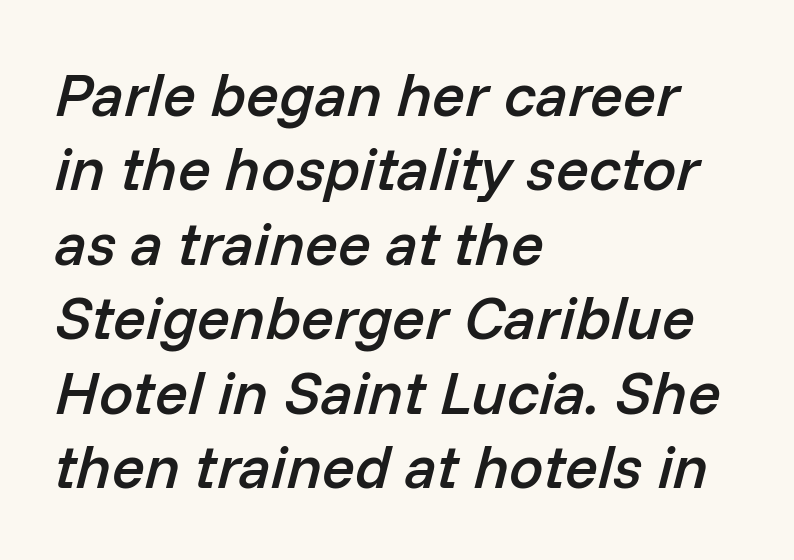
Q: Is the text bold? A: Semi-bold.
Q: Is the text italic (slanted)? A: Yes, it leans right by about 14 degrees.
Q: Is the text underlined? A: No.
Q: How is the paragraph aligned? A: Left-aligned.
Q: Is the spacing between letters normal or unusually wide? A: Normal.
Q: Width (condensed, normal, or wide)? A: Normal.
Q: Stroke contrast? A: Low.
Q: x-height? A: Medium.
Q: Monospaced? A: No.
